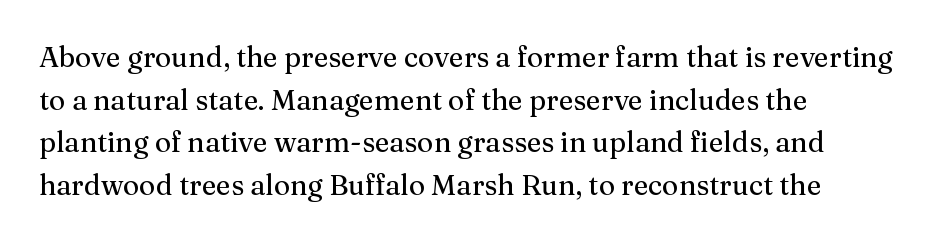
{"serif": "yes", "italic": "no", "width": "normal", "stroke_contrast": "medium", "x_height": "medium", "monospaced": "no", "underline": "no", "align": "left", "line_spacing": "normal", "line_spacing_ratio": 1.52, "letter_spacing": "normal", "letter_spacing_em": 0.0, "glyph_px": 28}
